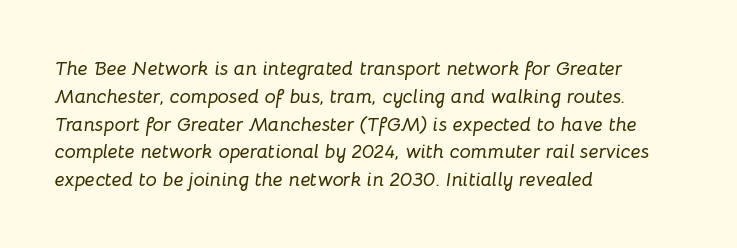
The image shows 20 px text type, italic (leaning right); set left-aligned, normal line spacing (1.39x), normal letter spacing, not underlined.
